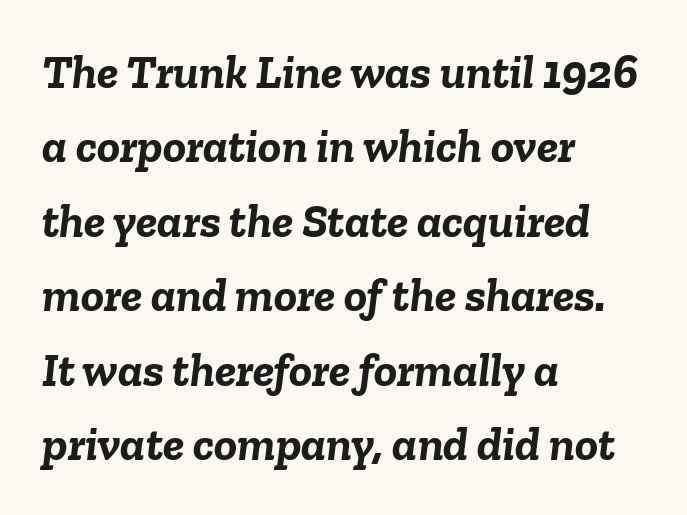
The image shows 48 px semibold type, italic (leaning right); set left-aligned, normal line spacing (1.55x), normal letter spacing, not underlined; low stroke contrast and a medium x-height.
